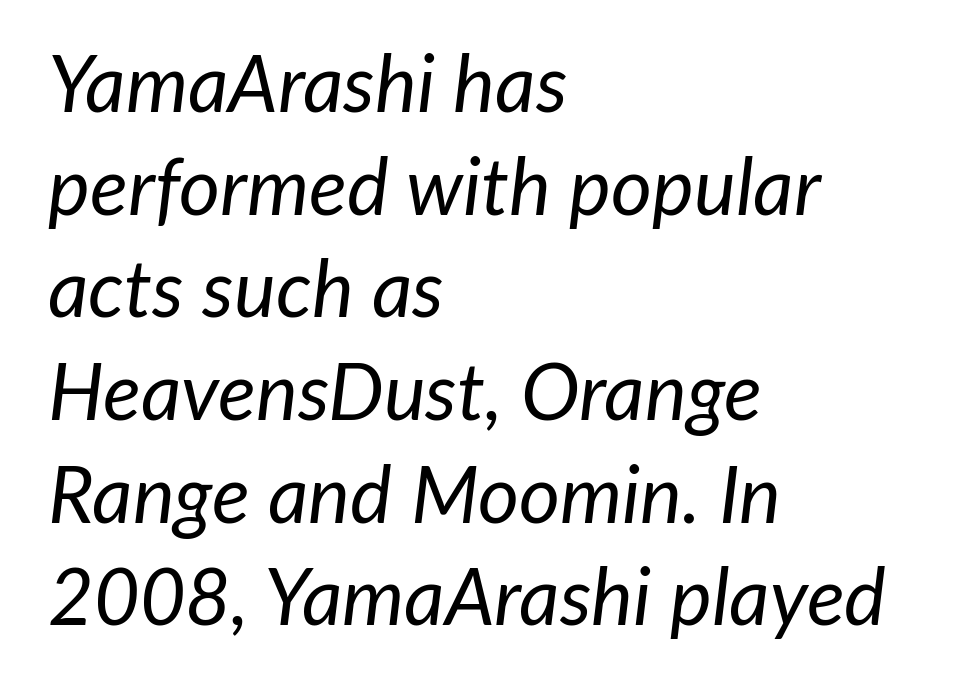
The glyphs are unaccompanied by any horizontal stroke below them. Line beginnings align vertically; line endings do not. An italicized treatment has been applied to the whole sample. Whoever set this chose a conventional vertical rhythm. Nothing unusual about the tracking: characters are spaced as the font intends.
